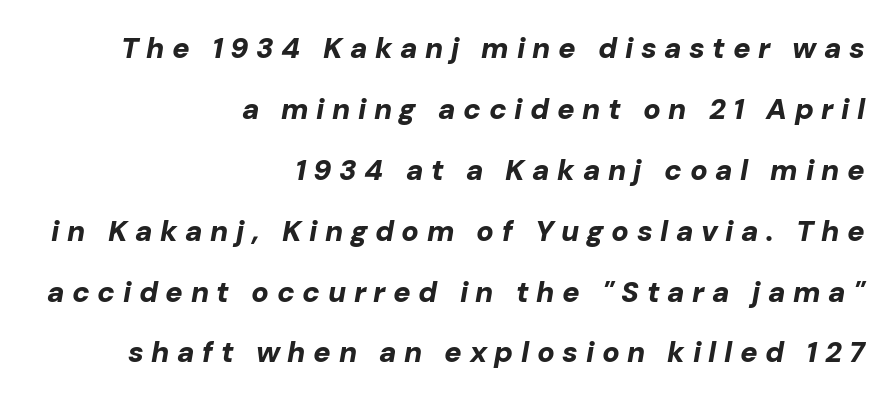
The image shows 29 px bold type, italic (leaning right); set right-aligned, loose line spacing (2.1x), unusually wide letter spacing (+0.26 em), not underlined; low stroke contrast and a medium x-height.
